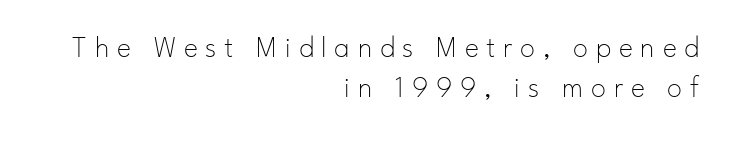
You can tell from the bare stems that sans-serif type was used. Proportional: the letters do not fall into vertical columns. The letters stand straight up with perfectly vertical stems. Typeset ragged left — the right edge is the straight one. Underlining? Definitely not there. Weight: in the light-to-regular range.
